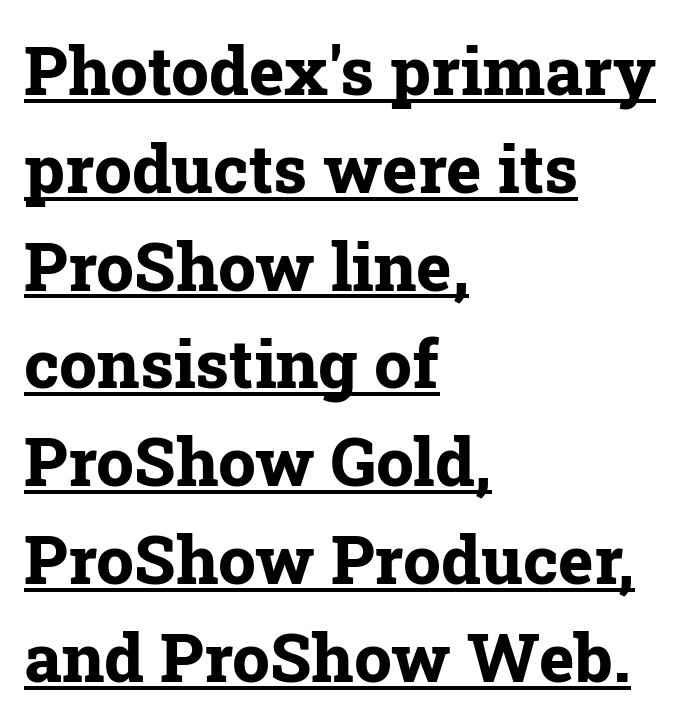
{"serif": "yes", "italic": "no", "bold": "yes", "weight": "bold", "width": "normal", "stroke_contrast": "low", "x_height": "medium", "monospaced": "no", "underline": "yes", "align": "left", "line_spacing": "normal", "line_spacing_ratio": 1.46, "letter_spacing": "normal", "letter_spacing_em": 0.0, "glyph_px": 67}
